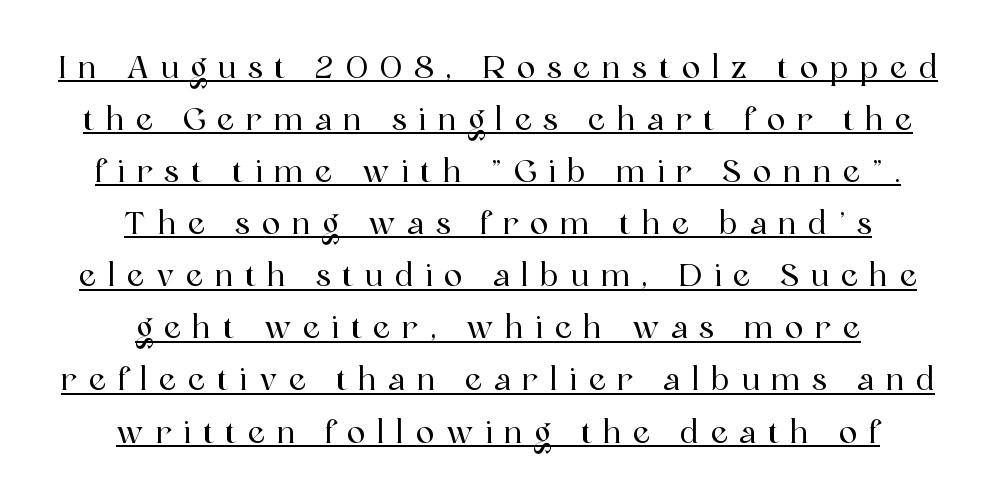
{"serif": "yes", "italic": "no", "width": "normal", "x_height": "medium", "monospaced": "no", "underline": "yes", "align": "center", "line_spacing": "normal", "line_spacing_ratio": 1.68, "letter_spacing": "wide", "letter_spacing_em": 0.37, "glyph_px": 31}
